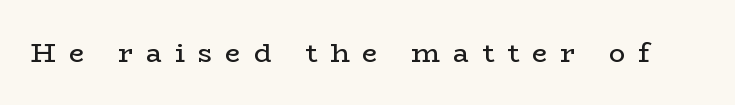
{"italic": "no", "bold": "no", "underline": "no", "letter_spacing": "wide", "letter_spacing_em": 0.48, "glyph_px": 27}
